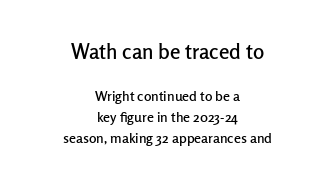
Q: Is the text italic (slanted)? A: No, it is upright.
Q: Is the text underlined? A: No.
Q: How is the paragraph aligned? A: Centered.
Q: Is the spacing between letters normal or unusually wide? A: Normal.
Q: Is the spacing between lines tight, normal or loose? A: Normal.
Q: Which block of text is set in a larger size, the first (top) or the second (bottom)? A: The first (top) one.
